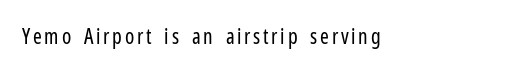
Q: Is the text bold? A: No.
Q: Is the text italic (slanted)? A: No, it is upright.
Q: Is the text underlined? A: No.
